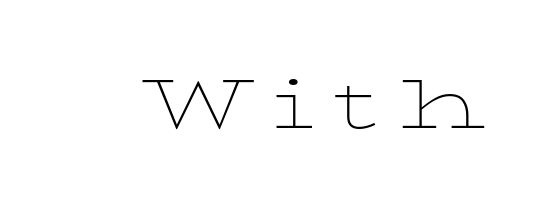
You could not count columns in this text — the font is proportionally spaced. A light-to-regular cut is what we see here. It's the straight-up-and-down kind of type. The specimen omits any rule beneath the text block's lines. Serifs: yes, visible at the terminals of the letterforms.
